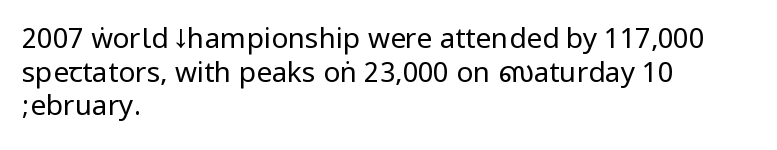
Line starts are locked; line ends wander. Is there any slant? The stems are plumb. Note: no serifs on the glyphs. Caption: face not bold, strokes unweighted. Look at the tracking — it's just the regular setting, nothing added. The space directly below the letters is spotless.
